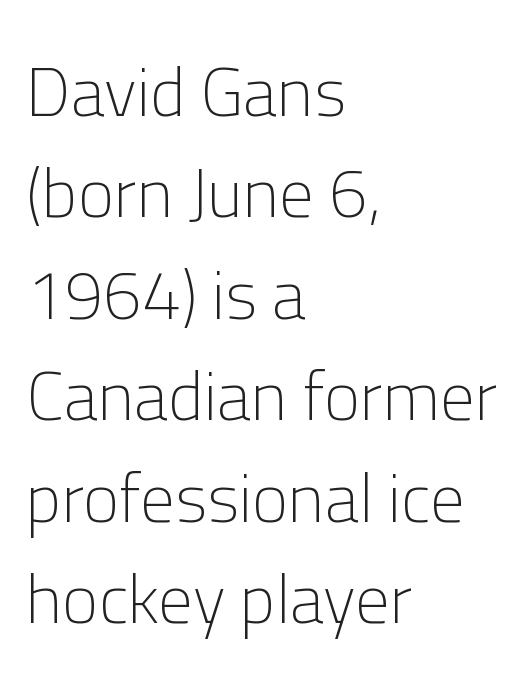
The image shows 69 px light sans-serif type, upright; set left-aligned, normal line spacing (1.47x), normal letter spacing, not underlined; low stroke contrast and a medium x-height.
